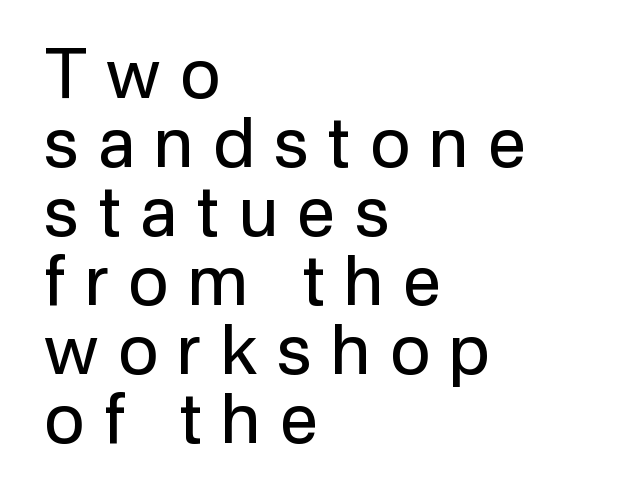
Q: Is the text bold? A: No.
Q: Is the text italic (slanted)? A: No, it is upright.
Q: Is the typeface a serif or a sans-serif typeface? A: Sans-serif.
Q: Is the text underlined? A: No.
Q: How is the paragraph aligned? A: Left-aligned.
Q: Is the spacing between letters normal or unusually wide? A: Unusually wide.
Q: Is the spacing between lines tight, normal or loose? A: Tight.
Q: Width (condensed, normal, or wide)? A: Normal.
Q: Stroke contrast? A: Low.
Q: x-height? A: Medium.
Q: Monospaced? A: No.
